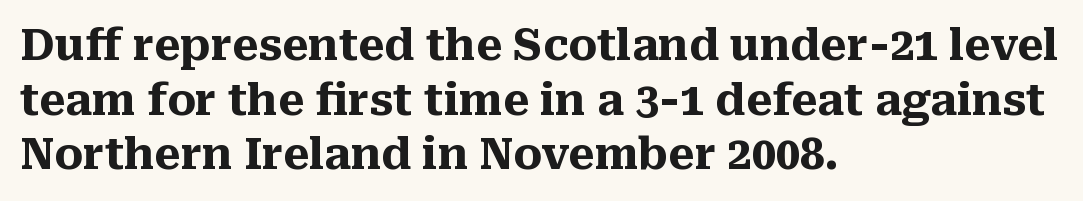
Set as a true bold cut, around the 700 mark. The face used here is proportionally spaced, like ordinary book or web type. Interline gaps are of average width in this sample. Nobody touched the tracking dial on this one. Does the type have serifs? Yes, each stem ends in a small foot. Does the copy run flush right? No — it runs flush left.
